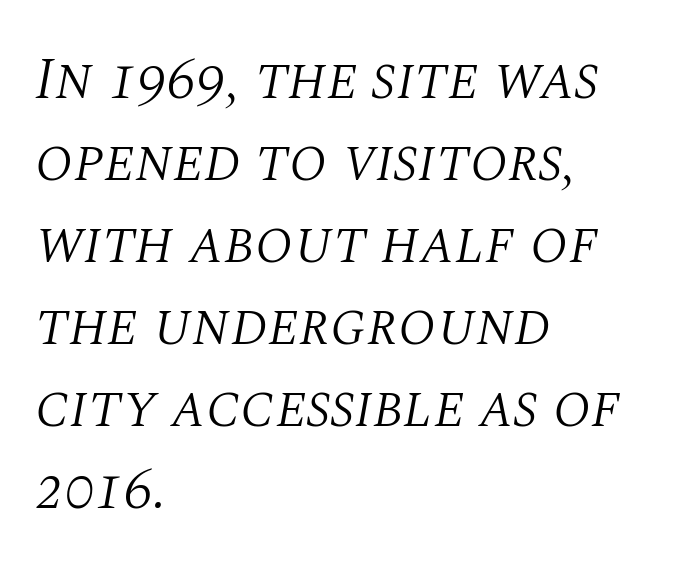
This is serif lettering, the kind often seen in printed books. Anything drawn beneath the words? Only blank space. The passage shown is typed in a proportional face where columns would drift. This reads as an unemphasized weight, regular at the heaviest. Italic: yes, the glyphs are oblique.
